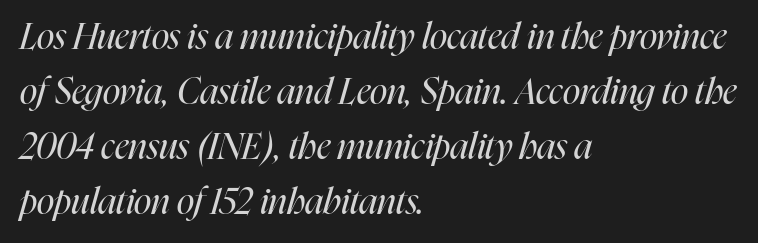
{"italic": "yes", "lean": "right", "slant_degrees": 16, "bold": "no", "weight": "regular", "width": "condensed", "stroke_contrast": "high", "x_height": "medium", "monospaced": "no", "underline": "no", "align": "left", "line_spacing": "normal", "line_spacing_ratio": 1.53, "letter_spacing": "normal", "letter_spacing_em": 0.0, "glyph_px": 36}
